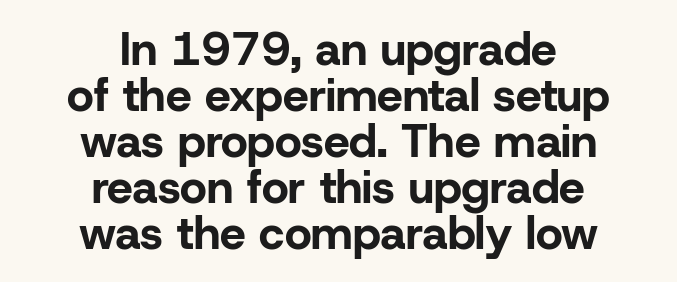
{"serif": "no", "italic": "no", "bold": "yes", "weight": "bold", "width": "normal", "stroke_contrast": "low", "x_height": "medium", "monospaced": "no", "underline": "no", "align": "center", "line_spacing": "tight", "line_spacing_ratio": 1.0, "letter_spacing": "normal", "letter_spacing_em": 0.0, "glyph_px": 46}
